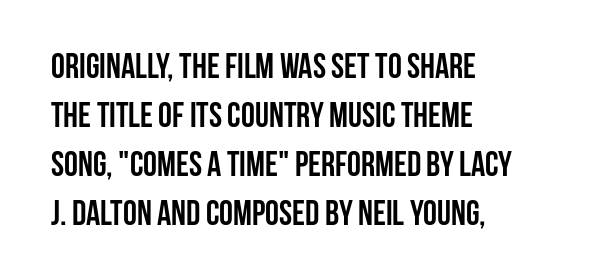
{"serif": "no", "italic": "no", "bold": "yes", "weight": "semibold", "width": "condensed", "stroke_contrast": "low", "x_height": "large", "monospaced": "no", "underline": "no", "align": "left", "line_spacing": "normal", "line_spacing_ratio": 1.4, "letter_spacing": "normal", "letter_spacing_em": 0.0, "glyph_px": 35}
